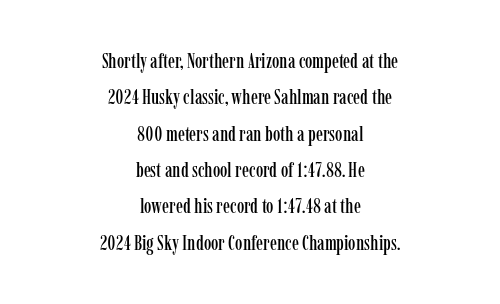
The image shows 21 px text type, upright; set centered, line spacing 1.73x, normal letter spacing, not underlined.
